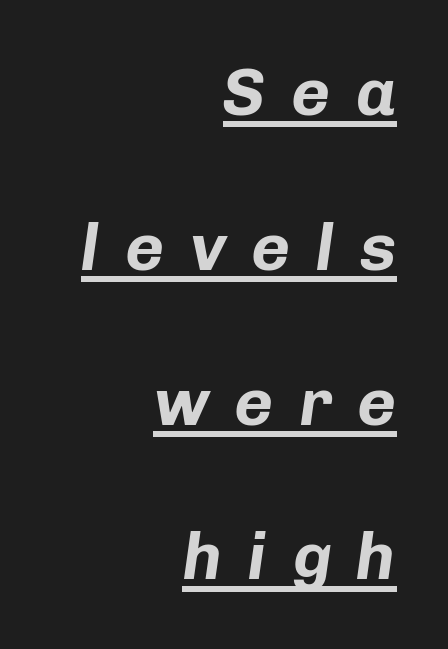
The image shows 67 px bold type, italic (leaning right); set right-aligned, loose line spacing (2.31x), unusually wide letter spacing (+0.38 em), underlined; low stroke contrast and a medium x-height.
